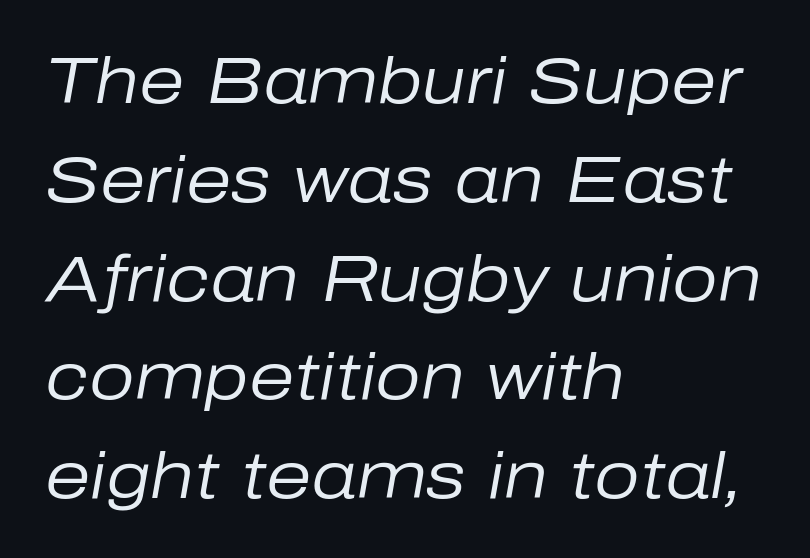
Q: Is the text bold? A: No.
Q: Is the text italic (slanted)? A: Yes, it leans right by about 10 degrees.
Q: Is the text underlined? A: No.
Q: How is the paragraph aligned? A: Left-aligned.
Q: Is the spacing between letters normal or unusually wide? A: Normal.
Q: Is the spacing between lines tight, normal or loose? A: Normal.
Q: Width (condensed, normal, or wide)? A: Normal.
Q: Stroke contrast? A: Low.
Q: x-height? A: Medium.
Q: Monospaced? A: No.
